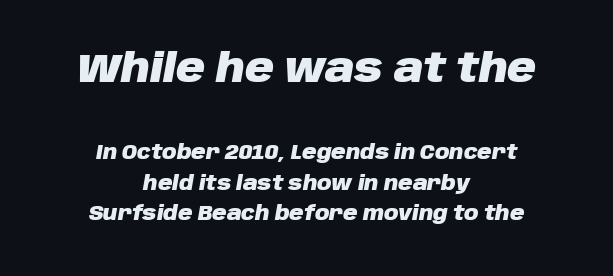
Q: Is the text bold? A: Yes.
Q: Is the text italic (slanted)? A: Yes, it leans right by about 10 degrees.
Q: Is the text underlined? A: No.
Q: How is the paragraph aligned? A: Centered.
Q: Is the spacing between letters normal or unusually wide? A: Normal.
Q: Is the spacing between lines tight, normal or loose? A: Normal.
Q: Which block of text is set in a larger size, the first (top) or the second (bottom)? A: The first (top) one.
Q: Width (condensed, normal, or wide)? A: Normal.
Q: Stroke contrast? A: Low.
Q: x-height? A: Large.
Q: Monospaced? A: No.
